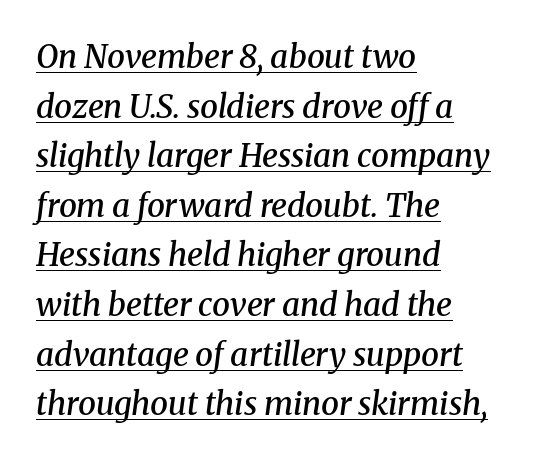
What kind of face is this? One with serifs. The passage is arranged the way most books set body copy — flush left. Weight check: semibold — heavier than regular, not quite bold. This sample carries an underscore along the baseline area. The specimen reads as italic at a glance.
